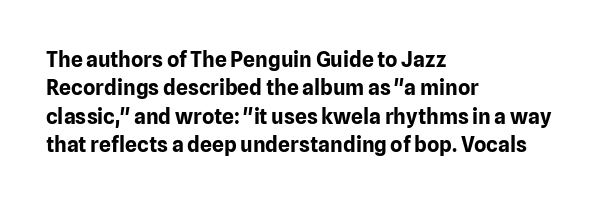
{"italic": "no", "bold": "yes", "underline": "no", "align": "left", "line_spacing": "normal", "line_spacing_ratio": 1.35, "letter_spacing": "normal", "letter_spacing_em": 0.0, "glyph_px": 21}
